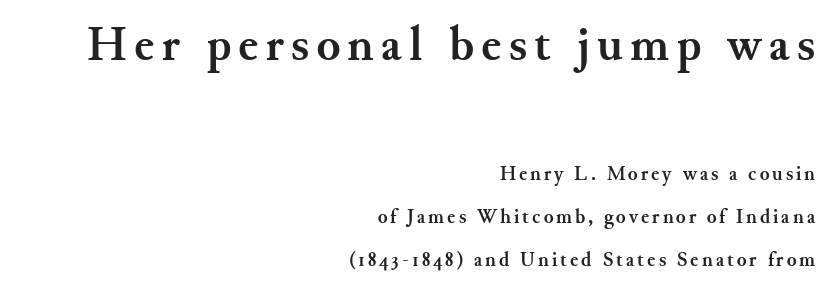
The image shows 49 px semibold serif type, upright; set right-aligned, loose line spacing (2.16x), not underlined; the first (top) block is 2.45x larger; medium stroke contrast and a small x-height.
